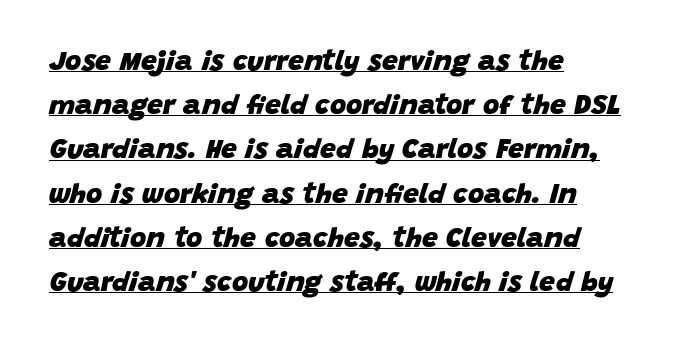
Q: Is the text bold? A: Yes.
Q: Is the text italic (slanted)? A: Yes, it leans right by about 15 degrees.
Q: Is the text underlined? A: Yes.
Q: How is the paragraph aligned? A: Left-aligned.
Q: Is the spacing between letters normal or unusually wide? A: Normal.
Q: Is the spacing between lines tight, normal or loose? A: Normal.
Q: Width (condensed, normal, or wide)? A: Normal.
Q: Stroke contrast? A: Low.
Q: x-height? A: Large.
Q: Monospaced? A: No.
